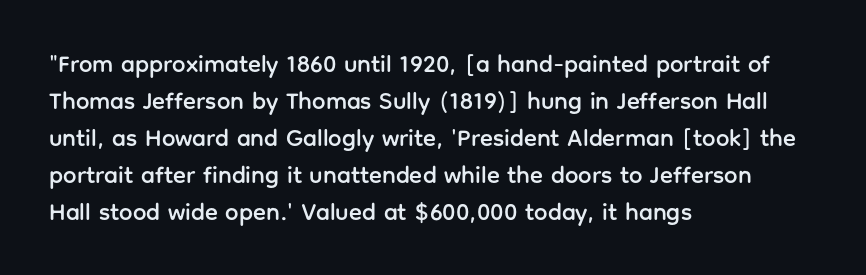
The image shows 24 px text type, upright; set left-aligned, normal line spacing (1.54x), normal letter spacing, not underlined.
